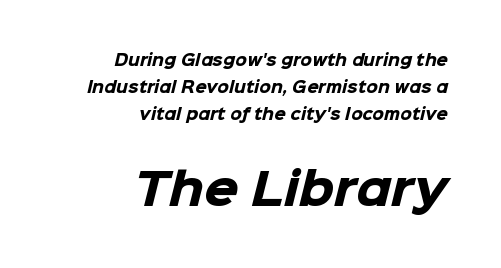
{"serif": "no", "bold": "yes", "weight": "heavy", "width": "normal", "stroke_contrast": "low", "x_height": "medium", "monospaced": "no", "underline": "no", "align": "right", "line_spacing_ratio": 1.81, "letter_spacing": "normal", "letter_spacing_em": 0.0, "larger_block": "second", "size_ratio": 2.93, "glyph_px": 44}
